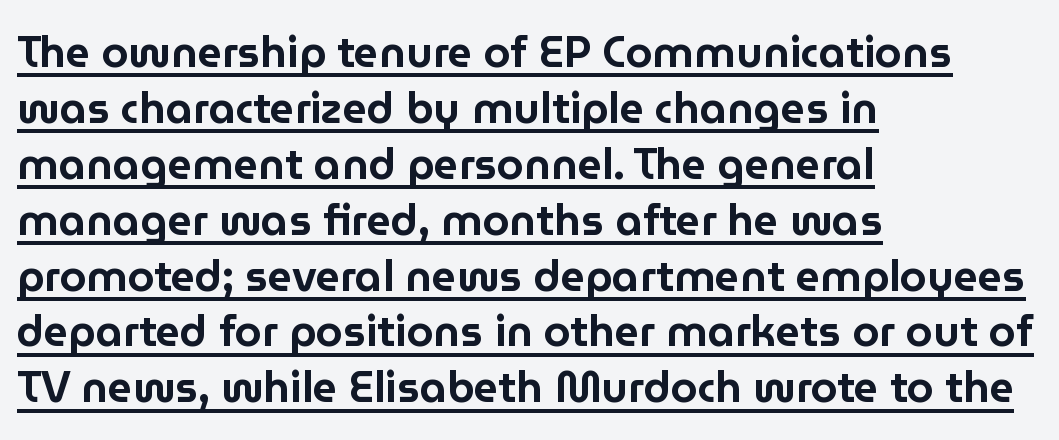
Q: Is the text italic (slanted)? A: No, it is upright.
Q: Is the typeface a serif or a sans-serif typeface? A: Sans-serif.
Q: Is the text underlined? A: Yes.
Q: How is the paragraph aligned? A: Left-aligned.
Q: Is the spacing between letters normal or unusually wide? A: Normal.
Q: Is the spacing between lines tight, normal or loose? A: Normal.
Q: Width (condensed, normal, or wide)? A: Normal.
Q: Stroke contrast? A: Low.
Q: x-height? A: Medium.
Q: Monospaced? A: No.
